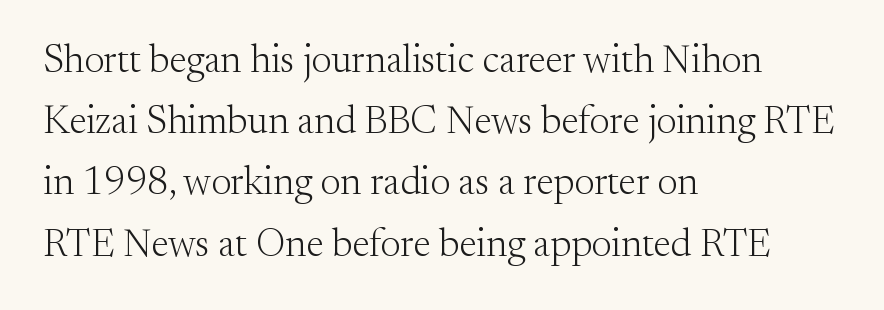
The image shows 39 px light serif type, upright; set left-aligned, normal line spacing (1.57x), normal letter spacing, not underlined; medium stroke contrast and a small x-height.
